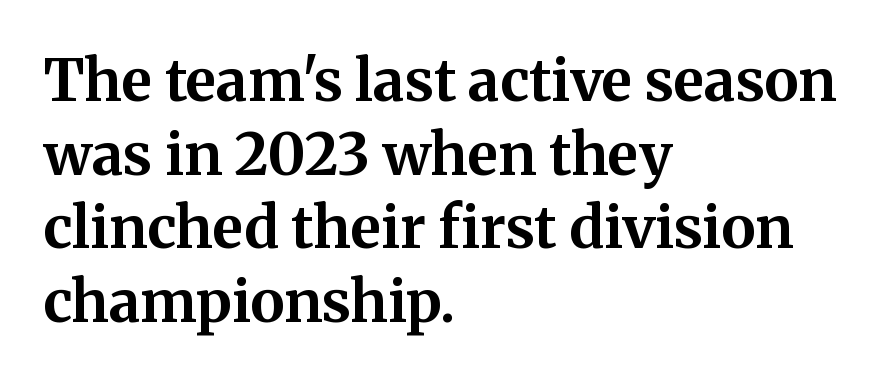
Is the letter spacing exaggerated? No — it looks like the ordinary default. Summary of weight: heavy, a full bold. Summary of vertical rhythm: regular, with standard interline spacing. Regarding serifs, this sample has them. Layout note: lines flush left. Note the varied advance widths — an 'i' is clearly narrower than an 'm'.
